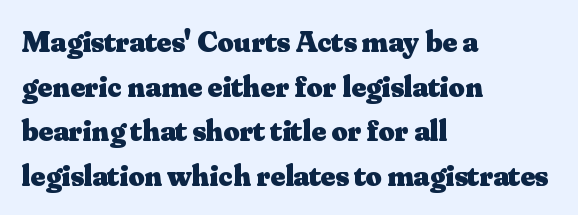
Q: Is the text bold? A: Yes.
Q: Is the text italic (slanted)? A: No, it is upright.
Q: Is the typeface a serif or a sans-serif typeface? A: Serif.
Q: Is the text underlined? A: No.
Q: How is the paragraph aligned? A: Left-aligned.
Q: Is the spacing between letters normal or unusually wide? A: Normal.
Q: Is the spacing between lines tight, normal or loose? A: Normal.
Q: Width (condensed, normal, or wide)? A: Normal.
Q: Stroke contrast? A: Medium.
Q: x-height? A: Small.
Q: Monospaced? A: No.
